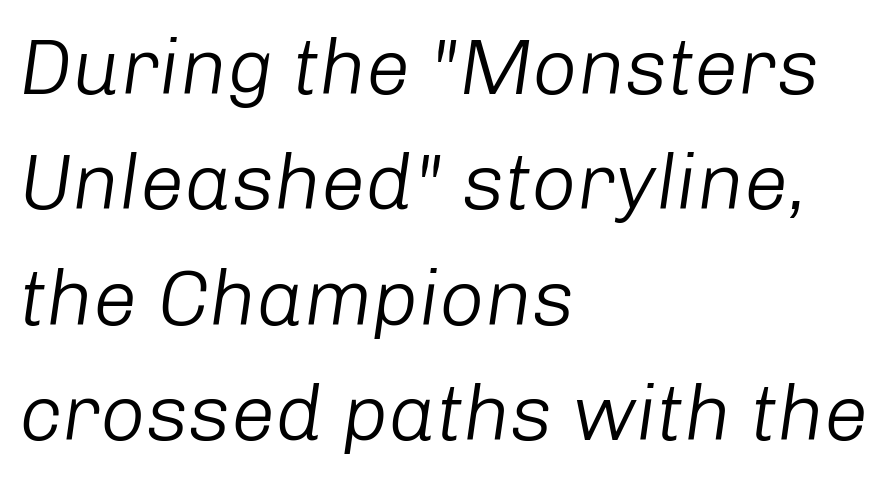
{"italic": "yes", "lean": "right", "slant_degrees": 8, "bold": "no", "weight": "light", "width": "normal", "stroke_contrast": "low", "x_height": "medium", "monospaced": "no", "underline": "no", "align": "left", "line_spacing": "normal", "line_spacing_ratio": 1.46, "letter_spacing": "normal", "letter_spacing_em": 0.0, "glyph_px": 79}
